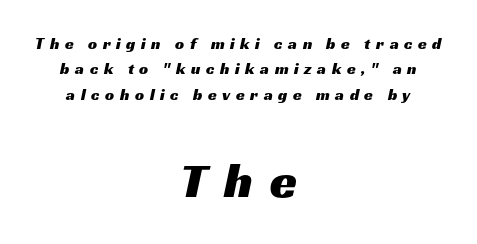
Horizontal alignment here is central, giving a formal, balanced look. How are the letters spaced? Widely, with obvious added tracking. Which chunk is bigger? The second one — the bottom block dwarfs the top. Typographically, this falls in the sans-serif category.
